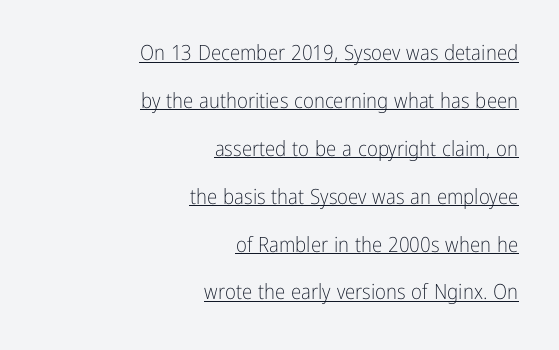
Q: Is the text bold? A: No.
Q: Is the text italic (slanted)? A: No, it is upright.
Q: Is the text underlined? A: Yes.
Q: How is the paragraph aligned? A: Right-aligned.
Q: Is the spacing between letters normal or unusually wide? A: Normal.
Q: Is the spacing between lines tight, normal or loose? A: Loose.
